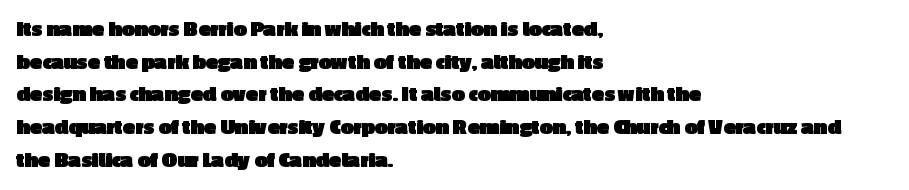
{"italic": "no", "bold": "yes", "underline": "no", "align": "left", "line_spacing": "normal", "line_spacing_ratio": 1.42, "letter_spacing": "normal", "letter_spacing_em": 0.0, "glyph_px": 23}
